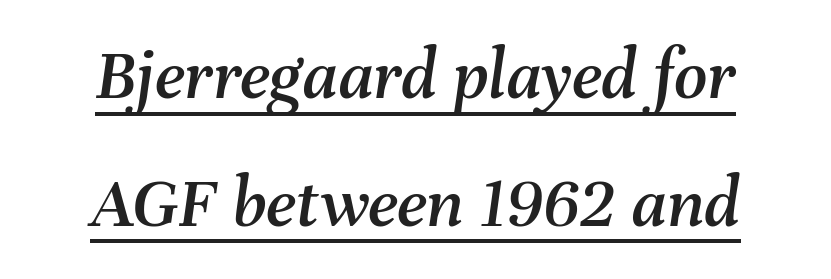
The image shows 73 px text type, italic (leaning right); set centered, line spacing 1.75x, normal letter spacing, underlined; medium stroke contrast and a medium x-height.
